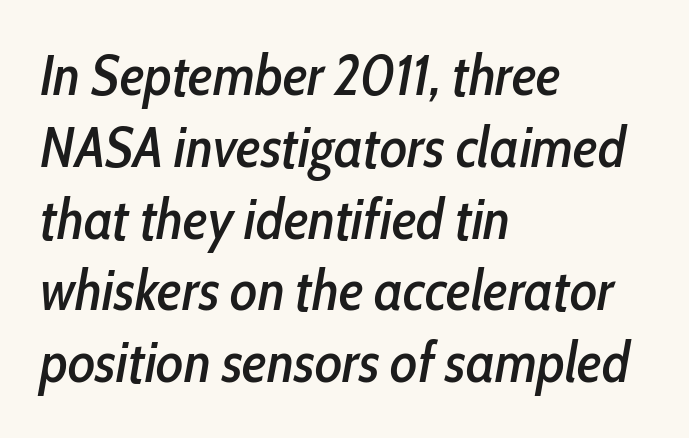
The font's italic variant was chosen for this text. One-word summary of the alignment: left. A typesetter would call this proportional, since set widths differ per character. Regarding leading, the lines here are spaced in the standard way. The space directly below the letters is spotless. Default kerning and tracking; the words read as compact shapes.
